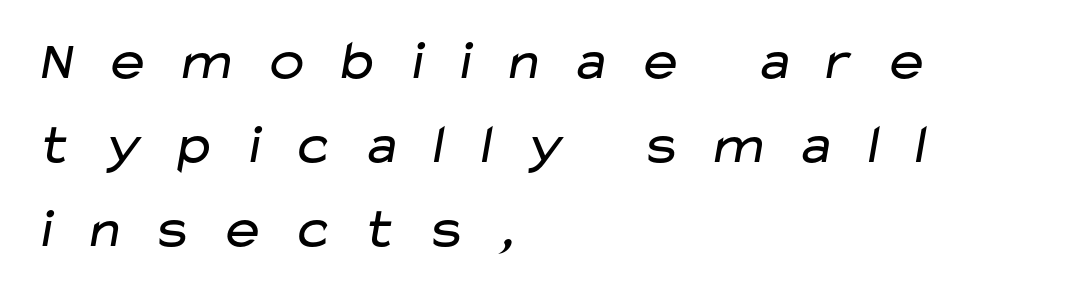
Q: Is the text bold? A: No.
Q: Is the typeface a serif or a sans-serif typeface? A: Sans-serif.
Q: Is the text underlined? A: No.
Q: How is the paragraph aligned? A: Left-aligned.
Q: Is the spacing between letters normal or unusually wide? A: Unusually wide.
Q: Is the spacing between lines tight, normal or loose? A: Normal.
Q: Width (condensed, normal, or wide)? A: Wide.
Q: Stroke contrast? A: Low.
Q: x-height? A: Medium.
Q: Monospaced? A: No.
